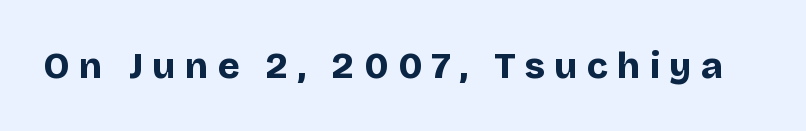
Q: Is the text bold? A: Yes.
Q: Is the text italic (slanted)? A: No, it is upright.
Q: Is the typeface a serif or a sans-serif typeface? A: Sans-serif.
Q: Is the text underlined? A: No.
Q: Is the spacing between letters normal or unusually wide? A: Unusually wide.
Q: Width (condensed, normal, or wide)? A: Normal.
Q: Stroke contrast? A: Low.
Q: x-height? A: Large.
Q: Monospaced? A: No.
